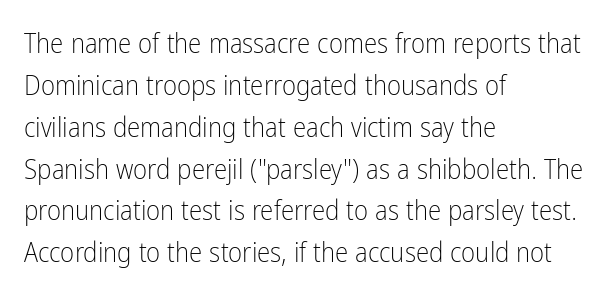
Q: Is the text bold? A: No.
Q: Is the text italic (slanted)? A: No, it is upright.
Q: Is the text underlined? A: No.
Q: How is the paragraph aligned? A: Left-aligned.
Q: Is the spacing between letters normal or unusually wide? A: Normal.
Q: Is the spacing between lines tight, normal or loose? A: Normal.
